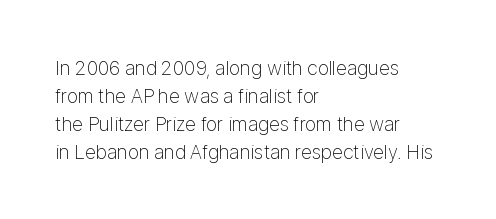
A roman cut, with each character standing at attention. Compared with a centered layout, this one pins lines to the left instead. Evenly set lines give the paragraph a standard silhouette. Heft: none added — not bold. The baseline area is clear.
